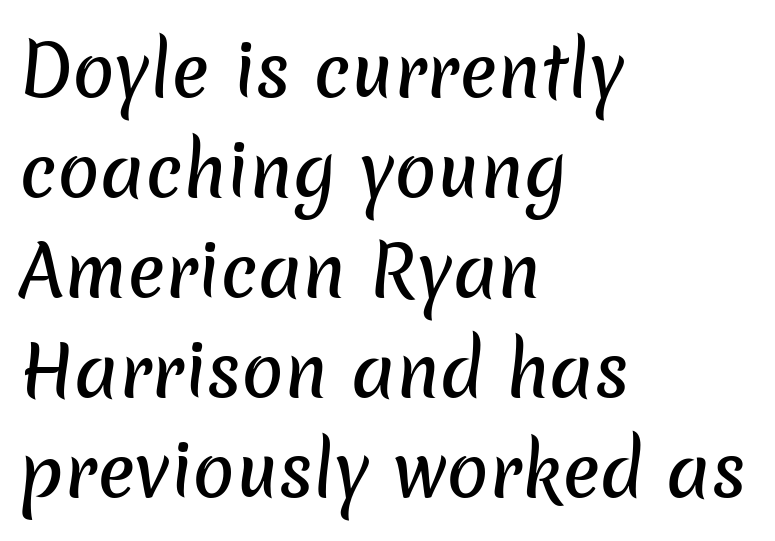
Q: Is the typeface a serif or a sans-serif typeface? A: Sans-serif.
Q: Is the text underlined? A: No.
Q: How is the paragraph aligned? A: Left-aligned.
Q: Is the spacing between letters normal or unusually wide? A: Normal.
Q: Is the spacing between lines tight, normal or loose? A: Normal.
Q: Width (condensed, normal, or wide)? A: Normal.
Q: Stroke contrast? A: Low.
Q: x-height? A: Medium.
Q: Monospaced? A: No.
